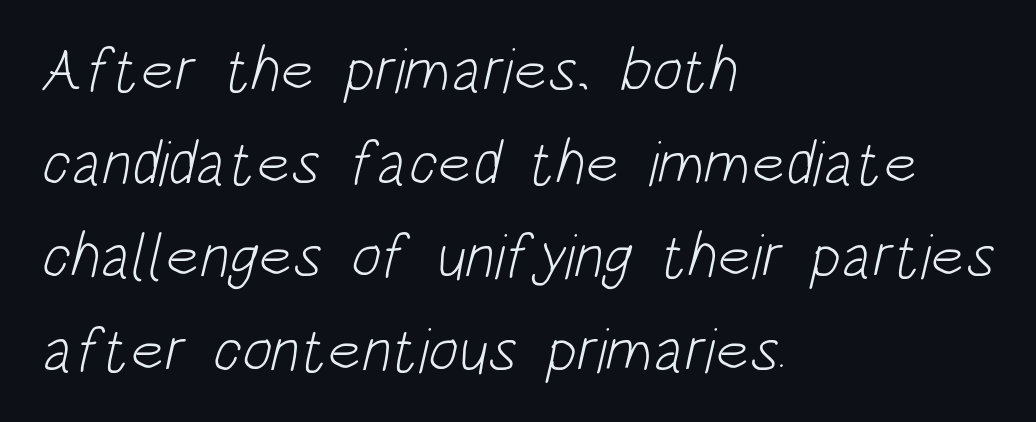
The image shows 63 px light, condensed sans-serif type; set left-aligned, normal line spacing (1.48x), normal letter spacing, not underlined; low stroke contrast and a large x-height.
